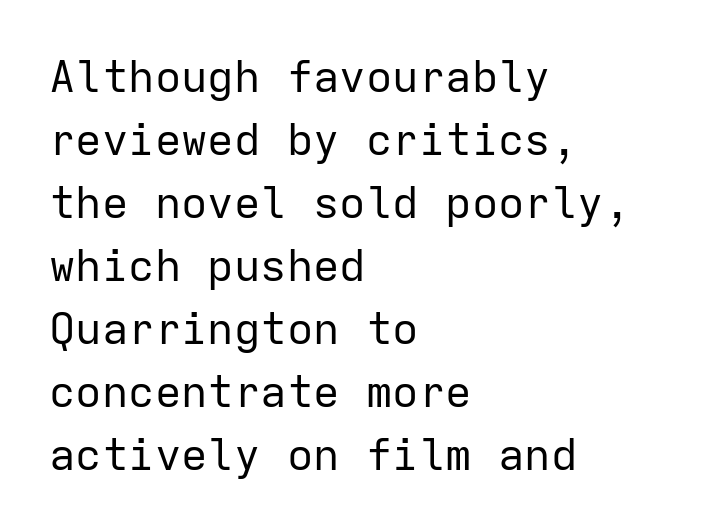
Q: Is the text bold? A: No.
Q: Is the text italic (slanted)? A: No, it is upright.
Q: Is the typeface a serif or a sans-serif typeface? A: Sans-serif.
Q: Is the text underlined? A: No.
Q: How is the paragraph aligned? A: Left-aligned.
Q: Is the spacing between letters normal or unusually wide? A: Normal.
Q: Is the spacing between lines tight, normal or loose? A: Normal.
Q: Width (condensed, normal, or wide)? A: Normal.
Q: Stroke contrast? A: Low.
Q: x-height? A: Medium.
Q: Monospaced? A: Yes.
